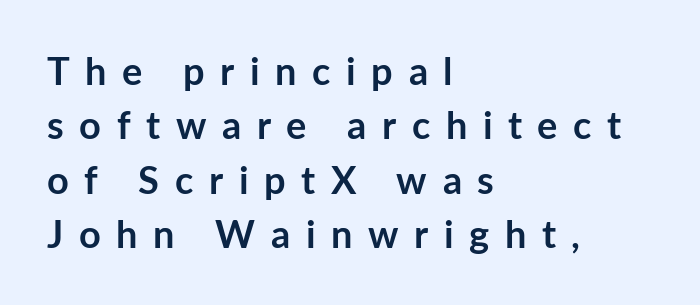
Observe the wide spacing: letters keep a clear distance from each other. Is this a fixed-width face? No — the glyphs have proportional, varying widths. The passage is arranged the way most books set body copy — flush left. The baseline area is clear. Strong, thick strokes mark this as bold type. Classification — sans serif.
